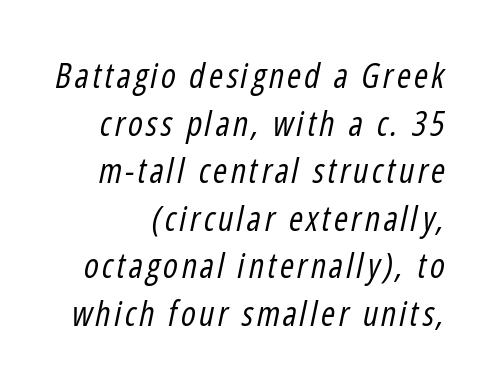
{"italic": "yes", "lean": "right", "slant_degrees": 12, "bold": "no", "weight": "regular", "width": "condensed", "stroke_contrast": "low", "x_height": "medium", "monospaced": "no", "underline": "no", "line_spacing": "normal", "line_spacing_ratio": 1.4, "glyph_px": 34}
